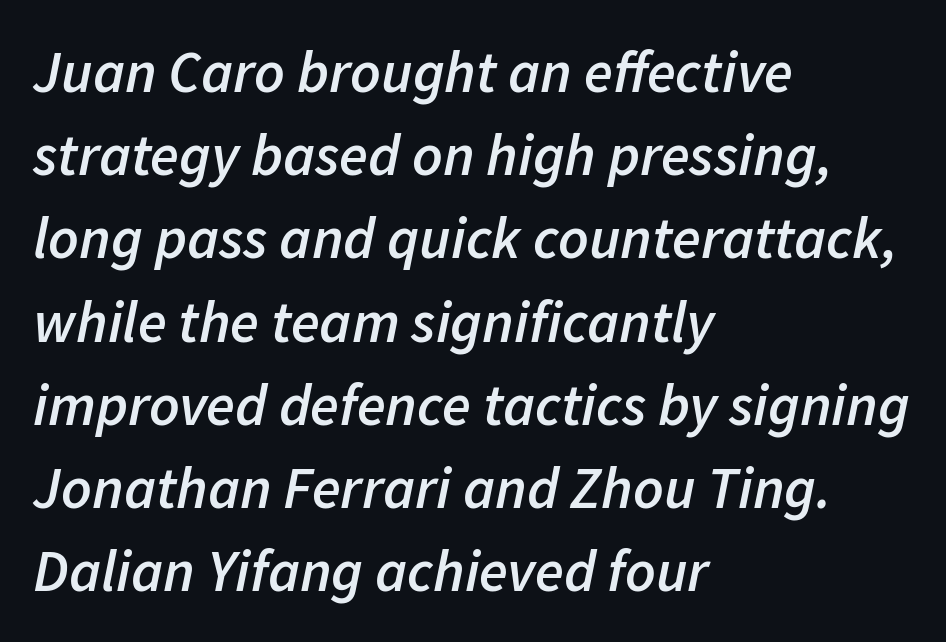
{"italic": "yes", "lean": "right", "slant_degrees": 11, "bold": "semi", "weight": "semibold", "width": "normal", "stroke_contrast": "low", "x_height": "medium", "monospaced": "no", "underline": "no", "align": "left", "line_spacing": "normal", "line_spacing_ratio": 1.41, "letter_spacing": "normal", "letter_spacing_em": 0.0, "glyph_px": 59}
